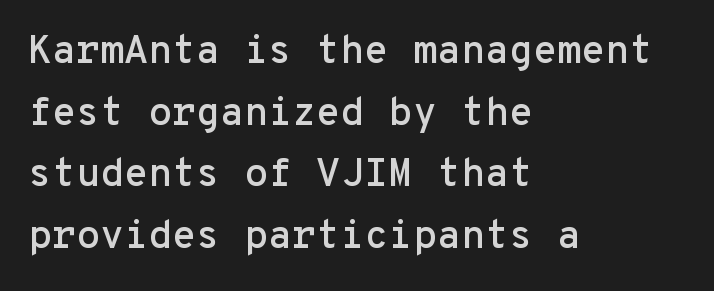
The image shows 39 px sans-serif type, upright, monospaced; set left-aligned, normal line spacing (1.58x), normal letter spacing, not underlined; low stroke contrast and a medium x-height.
